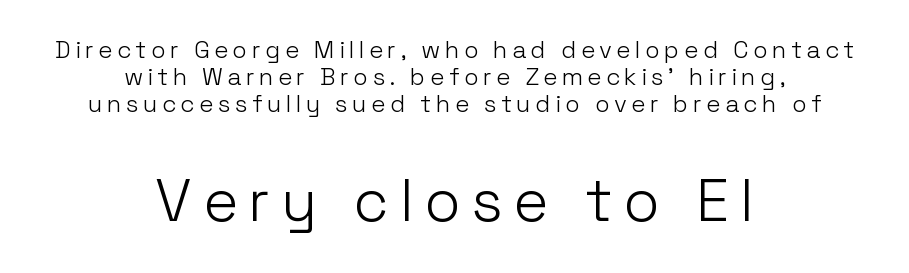
The gap between lines stays unmarked. Is this a fixed-width face? No — the glyphs have proportional, varying widths. If you drew a line through each stem, it would be perfectly vertical. Two sizes are in play, and the larger belongs to the second block. The face used here is a sans, in the tradition of grotesques and geometrics. Very little white space separates one row of letters from the next.
